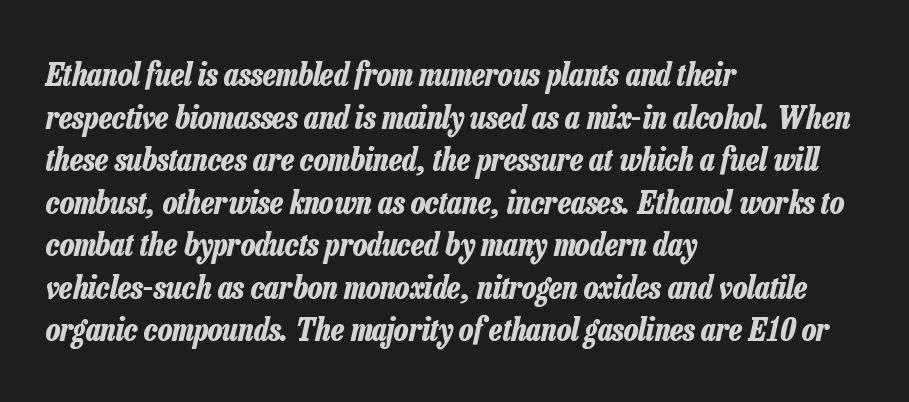
{"italic": "yes", "lean": "right", "slant_degrees": 13, "bold": "yes", "weight": "bold", "width": "condensed", "stroke_contrast": "low", "x_height": "medium", "monospaced": "no", "underline": "no", "align": "left", "line_spacing": "normal", "line_spacing_ratio": 1.33, "letter_spacing": "normal", "letter_spacing_em": 0.0, "glyph_px": 32}
